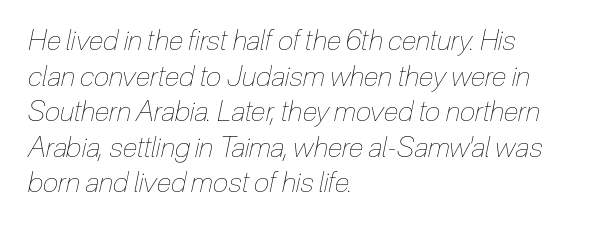
You can tell it's italic because the verticals aren't actually vertical. Left-aligned paragraph, ragged on the right. Spacing verdict: proportional, widths tailored to each character. On a weight scale, this lands at 450 or below. Nothing unusual about the tracking: characters are spaced as the font intends. Regular leading.
